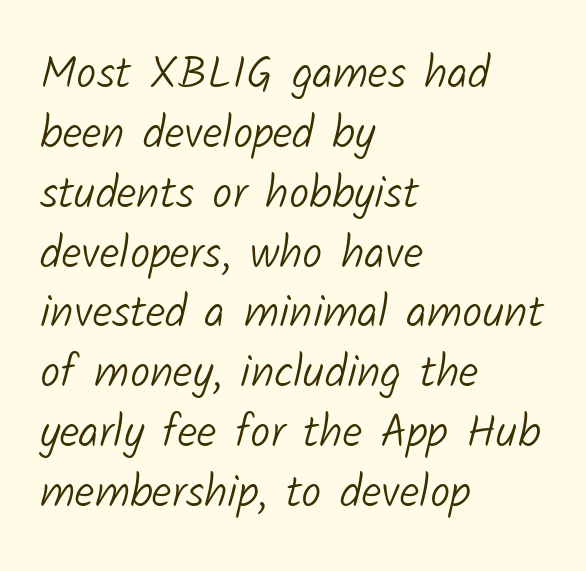
The image shows 45 px light sans-serif type; set left-aligned, normal line spacing (1.33x), normal letter spacing, not underlined; low stroke contrast and a medium x-height.
